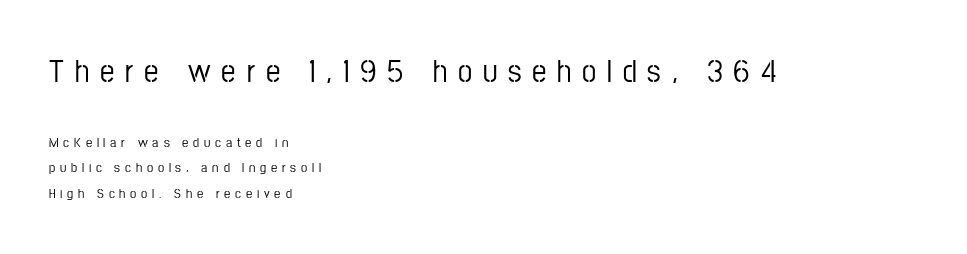
{"serif": "no", "italic": "no", "width": "condensed", "stroke_contrast": "low", "x_height": "medium", "monospaced": "no", "underline": "no", "align": "left", "line_spacing_ratio": 1.8, "letter_spacing": "wide", "letter_spacing_em": 0.34, "larger_block": "first", "size_ratio": 2.29, "glyph_px": 32}
